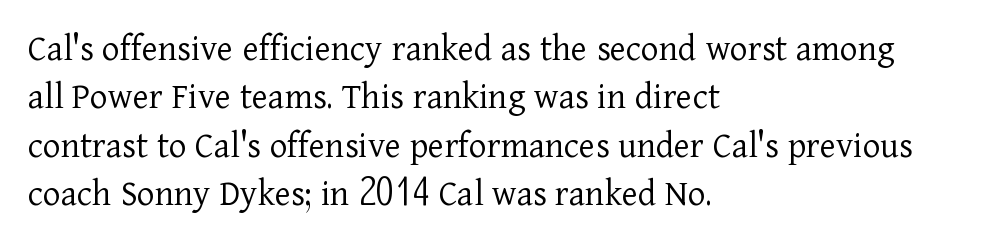
The image shows 38 px light serif type, upright; set left-aligned, normal line spacing (1.27x), normal letter spacing, not underlined; low stroke contrast and a medium x-height.
